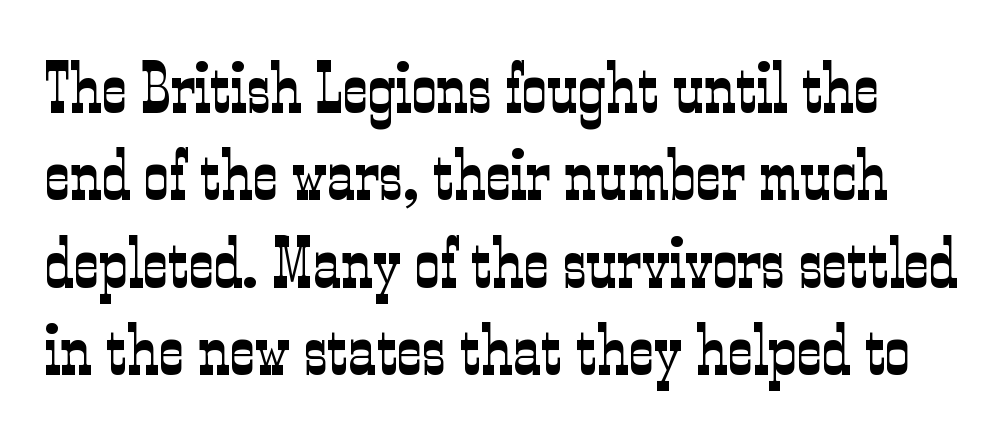
The letters stand straight up with perfectly vertical stems. The strokes are not fattened; the text isn't bold. Stroke terminals: seriffed. Whoever set this chose a conventional vertical rhythm.
